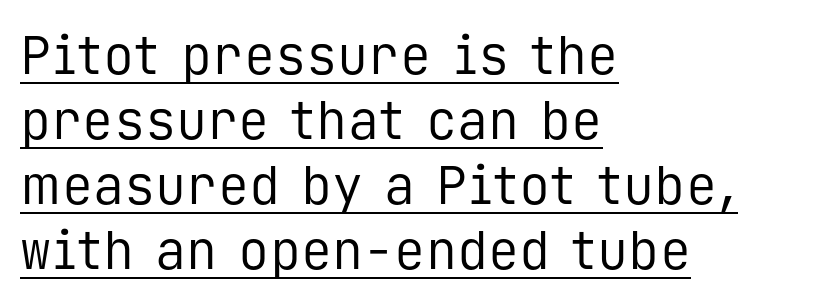
Is this a heavy cut? Hardly; it is regular or lighter. The setting favours the left margin, as ordinary paragraphs usually do. Type style note: lacks serifs. These characters rest on top of a visible drawn line. How are the letters spaced? Ordinarily, with no added tracking. Rows of type keep a routine distance in the vertical direction.
